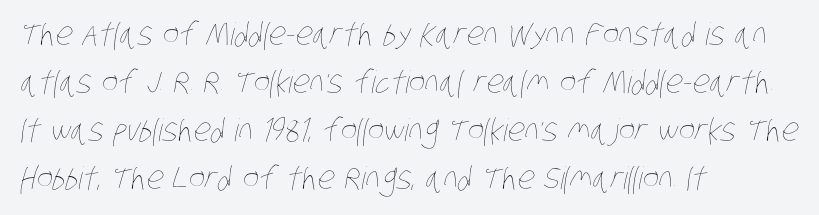
Line starts are locked; line ends wander. You could call the tracking neutral — neither tight nor loose. The words here are not underlined. Compared with a typical body face, this is equally light or lighter still.
